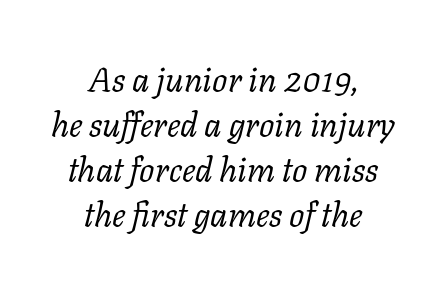
Q: Is the text bold? A: No.
Q: Is the text italic (slanted)? A: Yes, it leans right by about 11 degrees.
Q: Is the typeface a serif or a sans-serif typeface? A: Serif.
Q: Is the text underlined? A: No.
Q: How is the paragraph aligned? A: Centered.
Q: Is the spacing between letters normal or unusually wide? A: Normal.
Q: Is the spacing between lines tight, normal or loose? A: Normal.
Q: Width (condensed, normal, or wide)? A: Normal.
Q: Stroke contrast? A: Low.
Q: x-height? A: Medium.
Q: Monospaced? A: No.
